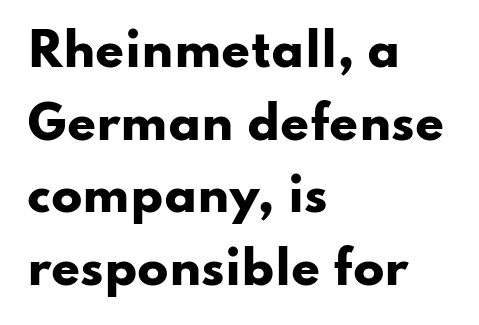
The text was rendered using a sans face with plain stroke endings. Compared with typical paragraphs, the rows here are spaced about the same. The lettering stays uniformly vertical, giving the passage a roman look. Glance below the letters and you will spot only blank space. The lines are quadded left. Tracking here is standard; glyphs follow each other at the usual distance.
